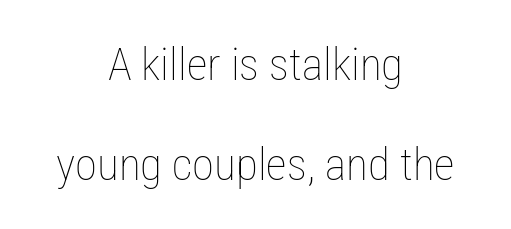
Q: Is the text bold? A: No.
Q: Is the text italic (slanted)? A: No, it is upright.
Q: Is the text underlined? A: No.
Q: How is the paragraph aligned? A: Centered.
Q: Is the spacing between letters normal or unusually wide? A: Normal.
Q: Is the spacing between lines tight, normal or loose? A: Loose.
Q: Width (condensed, normal, or wide)? A: Condensed.
Q: Stroke contrast? A: Low.
Q: x-height? A: Medium.
Q: Monospaced? A: No.
